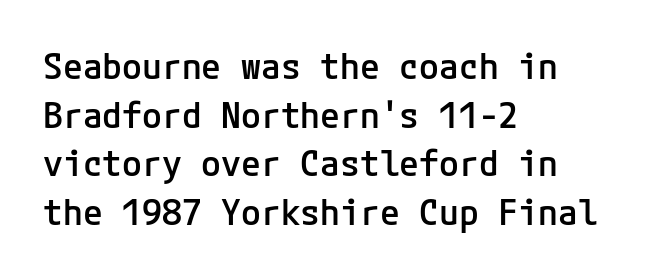
The image shows 36 px semibold sans-serif type, upright; set left-aligned, normal line spacing (1.35x), normal letter spacing, not underlined; low stroke contrast and a medium x-height.
